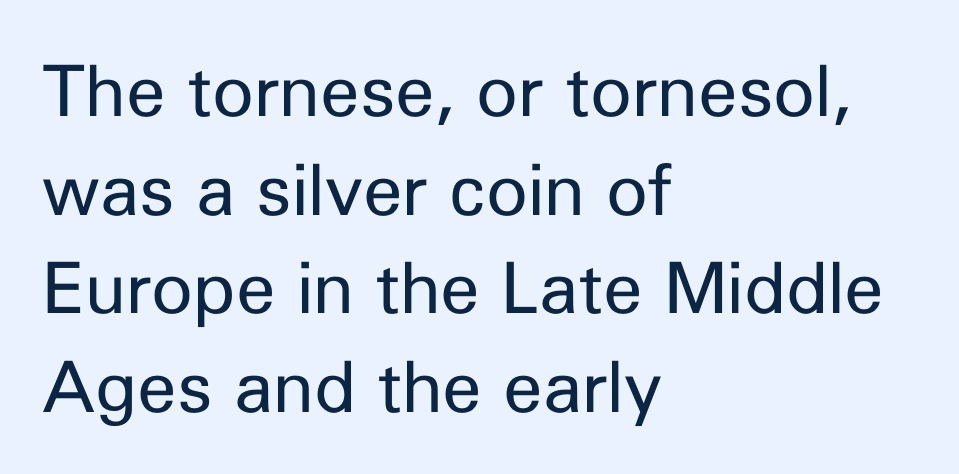
Character widths vary here, with narrow letters taking less room than wide ones. Weight: in the light-to-regular range. The designer went with a sans here, leaving each stem footless. The rag falls on the right side of this text block.
